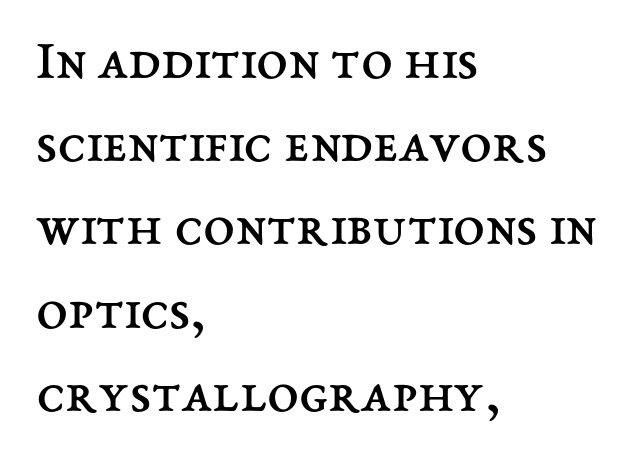
{"italic": "no", "bold": "no", "weight": "regular", "width": "normal", "stroke_contrast": "medium", "x_height": "medium", "monospaced": "no", "underline": "no", "align": "left", "line_spacing": "normal", "line_spacing_ratio": 1.46, "letter_spacing": "normal", "letter_spacing_em": 0.0, "glyph_px": 57}
